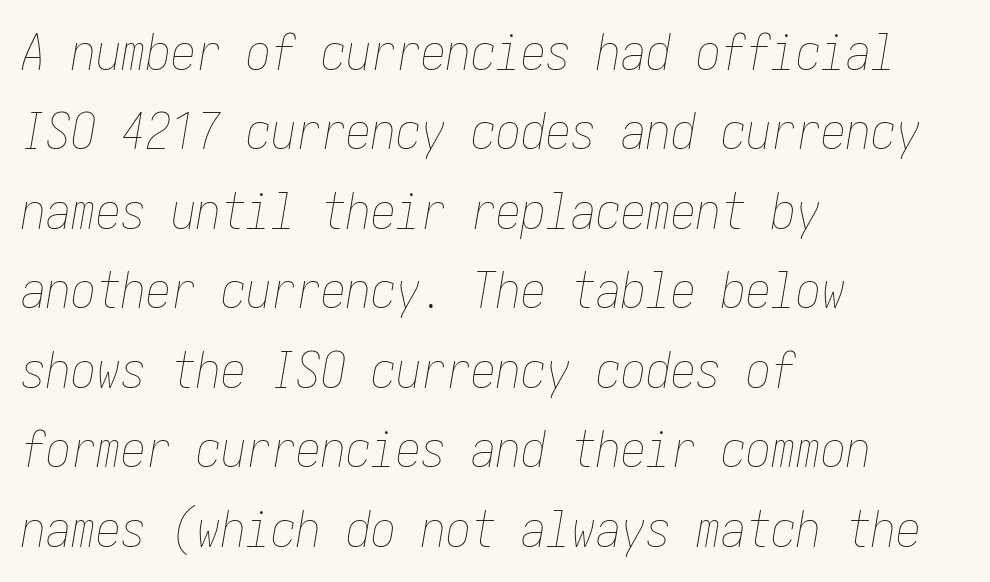
The image shows 50 px thin, condensed type, italic (leaning right); set left-aligned, normal line spacing (1.59x), normal letter spacing, not underlined; low stroke contrast and a medium x-height.
